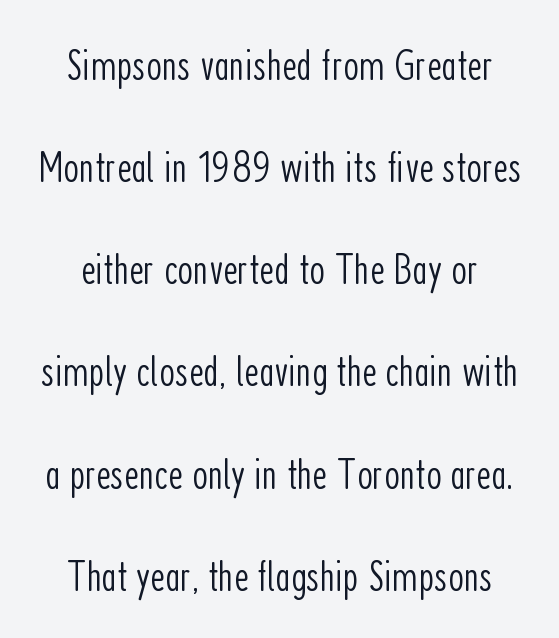
Q: Is the text bold? A: No.
Q: Is the text italic (slanted)? A: No, it is upright.
Q: Is the typeface a serif or a sans-serif typeface? A: Sans-serif.
Q: Is the text underlined? A: No.
Q: Is the spacing between letters normal or unusually wide? A: Normal.
Q: Is the spacing between lines tight, normal or loose? A: Loose.
Q: Width (condensed, normal, or wide)? A: Condensed.
Q: Stroke contrast? A: Low.
Q: x-height? A: Medium.
Q: Monospaced? A: No.
